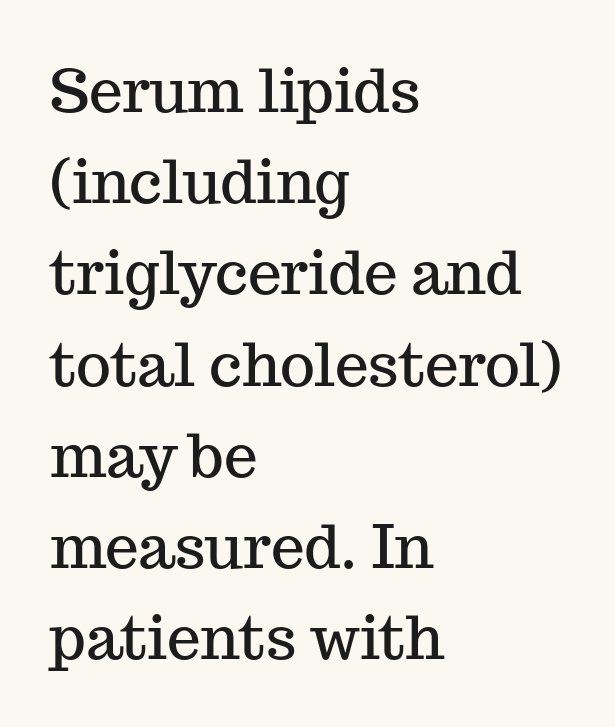
Q: Is the text italic (slanted)? A: No, it is upright.
Q: Is the typeface a serif or a sans-serif typeface? A: Serif.
Q: Is the text underlined? A: No.
Q: How is the paragraph aligned? A: Left-aligned.
Q: Is the spacing between letters normal or unusually wide? A: Normal.
Q: Is the spacing between lines tight, normal or loose? A: Normal.
Q: Width (condensed, normal, or wide)? A: Normal.
Q: Stroke contrast? A: Medium.
Q: x-height? A: Medium.
Q: Monospaced? A: No.
